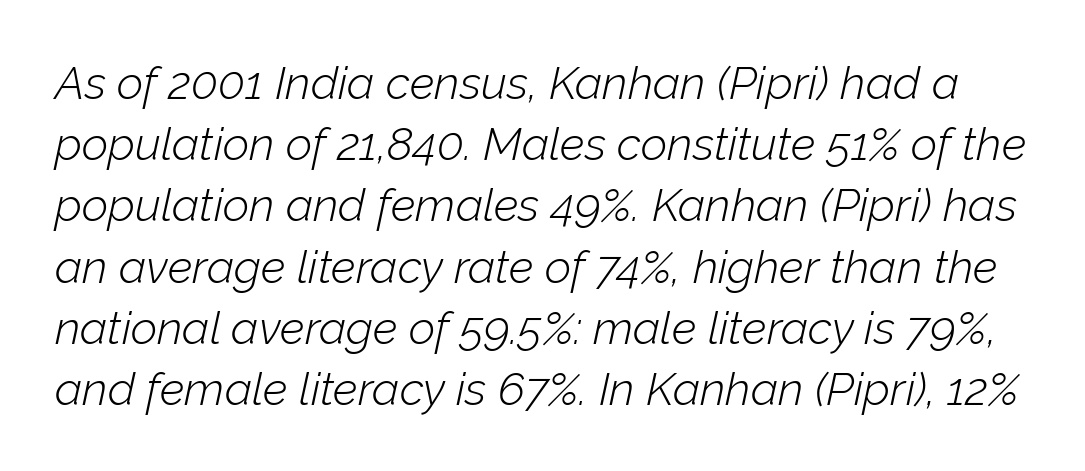
The image shows 46 px light type, italic (leaning right); set normal line spacing (1.33x), normal letter spacing, not underlined; low stroke contrast and a medium x-height.
